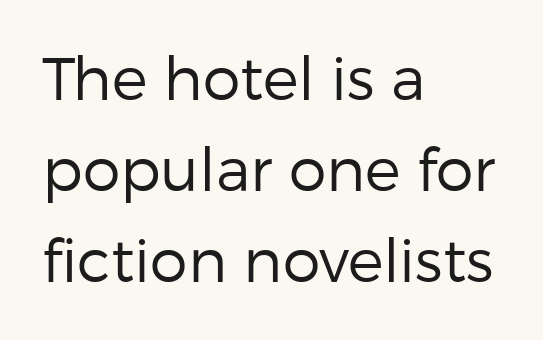
Q: Is the text bold? A: No.
Q: Is the text italic (slanted)? A: No, it is upright.
Q: Is the typeface a serif or a sans-serif typeface? A: Sans-serif.
Q: Is the text underlined? A: No.
Q: How is the paragraph aligned? A: Left-aligned.
Q: Is the spacing between letters normal or unusually wide? A: Normal.
Q: Is the spacing between lines tight, normal or loose? A: Normal.
Q: Width (condensed, normal, or wide)? A: Normal.
Q: Stroke contrast? A: Low.
Q: x-height? A: Medium.
Q: Monospaced? A: No.
